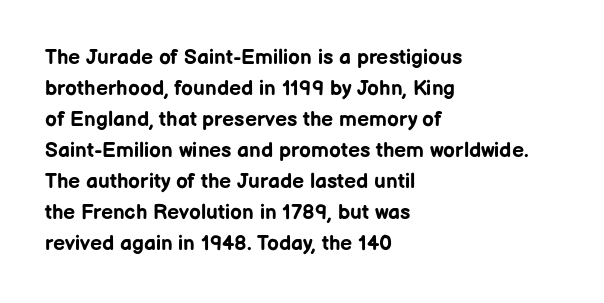
Q: Is the text bold? A: Yes.
Q: Is the text italic (slanted)? A: No, it is upright.
Q: Is the text underlined? A: No.
Q: How is the paragraph aligned? A: Left-aligned.
Q: Is the spacing between letters normal or unusually wide? A: Normal.
Q: Is the spacing between lines tight, normal or loose? A: Normal.
